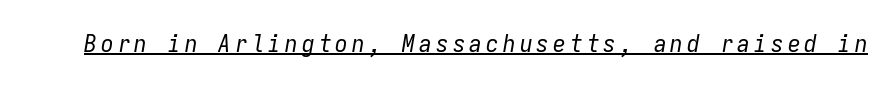
The image shows 25 px text type, italic (leaning right); set underlined.
